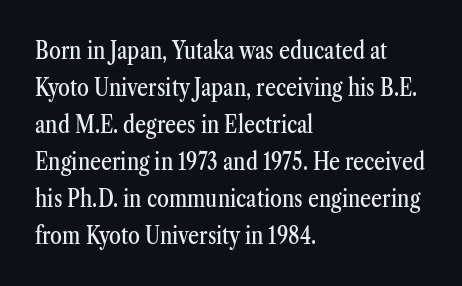
{"italic": "no", "underline": "no", "align": "left", "line_spacing": "normal", "line_spacing_ratio": 1.54, "letter_spacing": "normal", "letter_spacing_em": 0.0, "glyph_px": 24}
